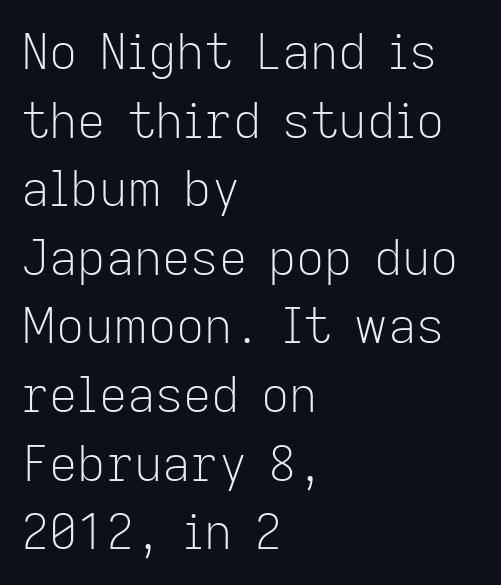
{"serif": "no", "italic": "no", "bold": "no", "weight": "light", "width": "normal", "stroke_contrast": "low", "x_height": "medium", "monospaced": "no", "underline": "no", "align": "left", "line_spacing": "normal", "line_spacing_ratio": 1.4, "letter_spacing": "normal", "letter_spacing_em": 0.0, "glyph_px": 49}
